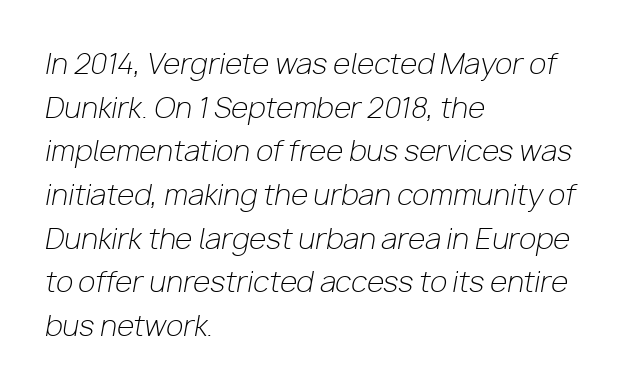
{"italic": "yes", "lean": "right", "slant_degrees": 10, "bold": "no", "weight": "light", "width": "normal", "stroke_contrast": "low", "x_height": "medium", "monospaced": "no", "underline": "no", "align": "left", "line_spacing": "normal", "line_spacing_ratio": 1.56, "letter_spacing": "normal", "letter_spacing_em": 0.0, "glyph_px": 28}
